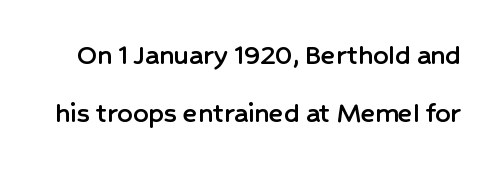
Q: Is the text italic (slanted)? A: No, it is upright.
Q: Is the typeface a serif or a sans-serif typeface? A: Sans-serif.
Q: Is the text underlined? A: No.
Q: Is the spacing between letters normal or unusually wide? A: Normal.
Q: Is the spacing between lines tight, normal or loose? A: Loose.
Q: Width (condensed, normal, or wide)? A: Normal.
Q: Stroke contrast? A: Low.
Q: x-height? A: Medium.
Q: Monospaced? A: No.
